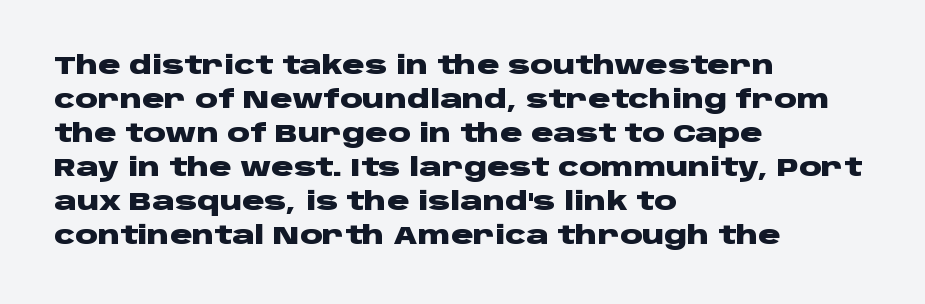
{"italic": "no", "bold": "yes", "underline": "no", "align": "left", "line_spacing": "normal", "line_spacing_ratio": 1.36, "letter_spacing": "normal", "letter_spacing_em": 0.0, "glyph_px": 25}
